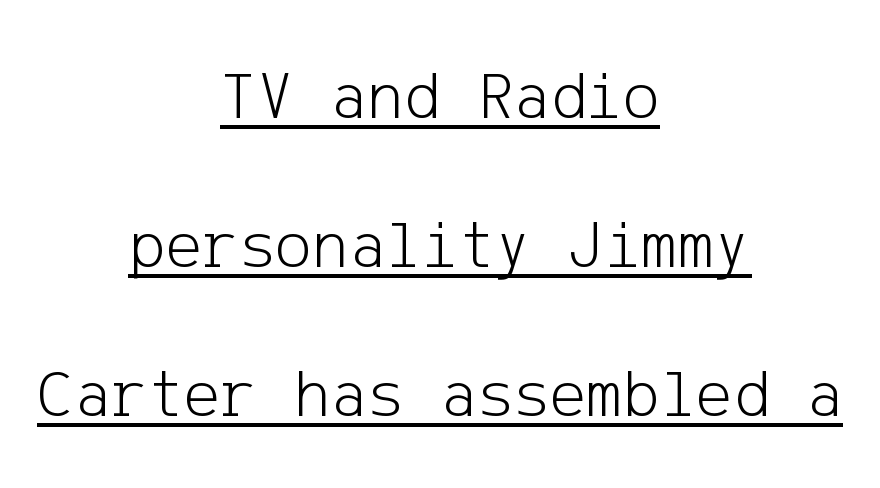
The image shows 69 px light sans-serif type, upright; set centered, loose line spacing (2.16x), normal letter spacing, underlined; low stroke contrast and a medium x-height.
